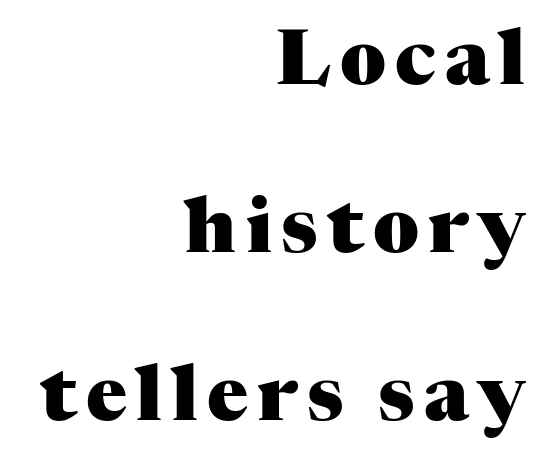
Posture: vertical. Looks like regular typesetting: each glyph gets only the width it needs. Note: serifs present on the glyphs. Line spacing here is loose. Its strokes are broad and dark, the hallmark of bold type.
